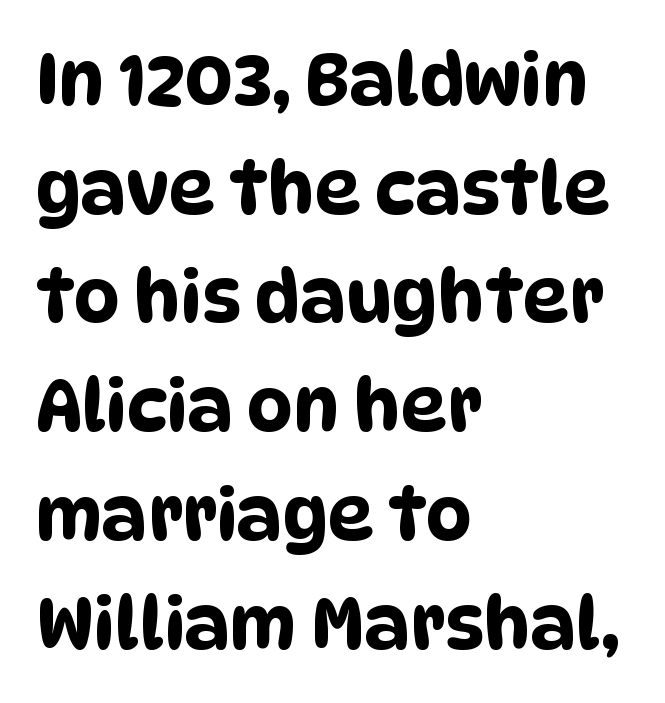
{"serif": "no", "width": "condensed", "stroke_contrast": "low", "x_height": "large", "monospaced": "no", "underline": "no", "align": "left", "line_spacing": "normal", "line_spacing_ratio": 1.51, "letter_spacing": "normal", "letter_spacing_em": 0.0, "glyph_px": 72}
